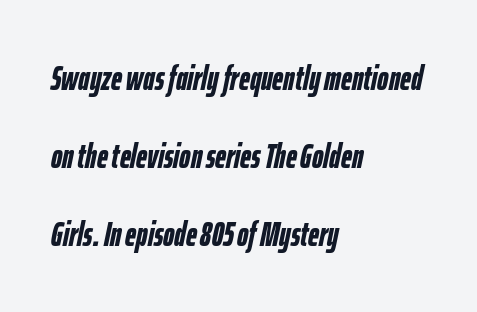
Q: Is the text bold? A: Yes.
Q: Is the text italic (slanted)? A: Yes, it leans right by about 12 degrees.
Q: Is the text underlined? A: No.
Q: How is the paragraph aligned? A: Left-aligned.
Q: Is the spacing between letters normal or unusually wide? A: Normal.
Q: Is the spacing between lines tight, normal or loose? A: Loose.
Q: Width (condensed, normal, or wide)? A: Condensed.
Q: Stroke contrast? A: Low.
Q: x-height? A: Medium.
Q: Monospaced? A: No.
